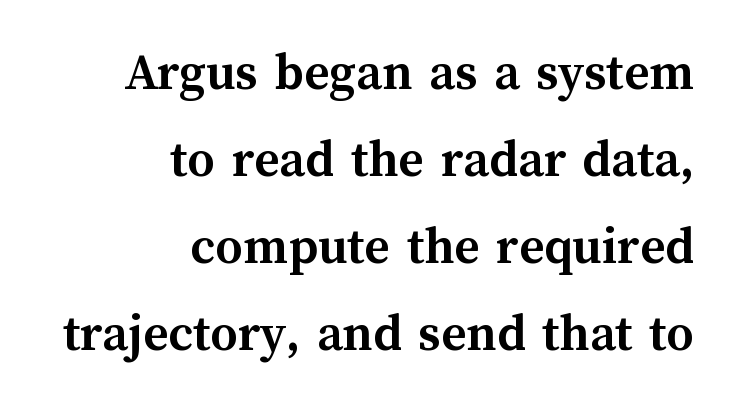
{"italic": "no", "bold": "yes", "weight": "semibold", "width": "normal", "stroke_contrast": "medium", "x_height": "medium", "monospaced": "no", "underline": "no", "align": "right", "line_spacing": "normal", "line_spacing_ratio": 1.61, "letter_spacing": "normal", "letter_spacing_em": 0.0, "glyph_px": 54}
